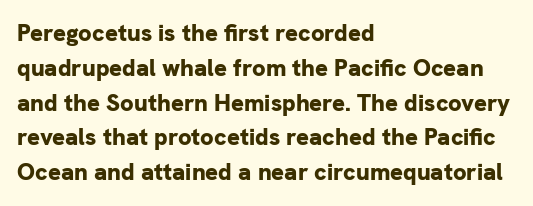
The image shows 24 px bold type, upright; set left-aligned, normal line spacing (1.45x), normal letter spacing, not underlined.
